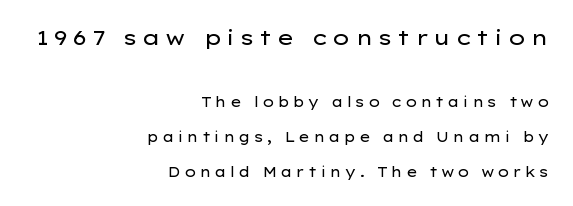
The image shows 21 px text type, upright; set right-aligned, loose line spacing (2.5x), unusually wide letter spacing (+0.2 em), not underlined; the first (top) block is 1.5x larger.
